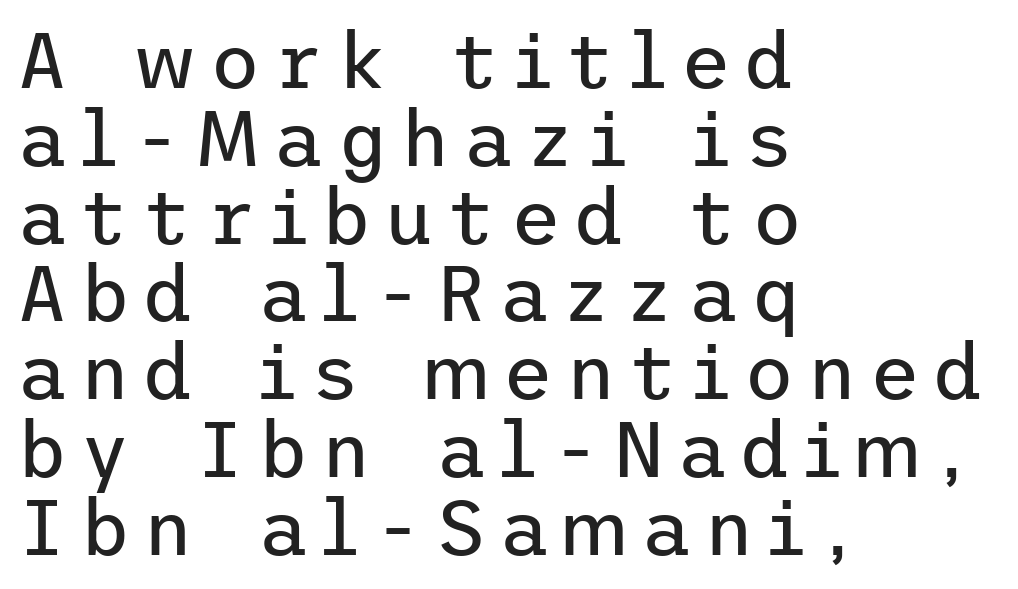
Q: Is the text bold? A: No.
Q: Is the text italic (slanted)? A: No, it is upright.
Q: Is the typeface a serif or a sans-serif typeface? A: Sans-serif.
Q: Is the text underlined? A: No.
Q: How is the paragraph aligned? A: Left-aligned.
Q: Is the spacing between lines tight, normal or loose? A: Tight.
Q: Width (condensed, normal, or wide)? A: Normal.
Q: Stroke contrast? A: Low.
Q: x-height? A: Medium.
